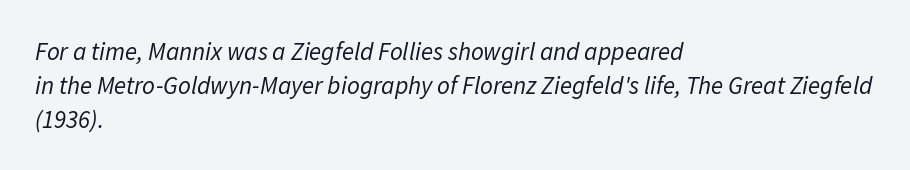
The font's italic variant was chosen for this text. The lines sit at an ordinary, default distance from one another. The words here are not underlined. The font is comparable to plain body text, perhaps lighter. A student would call this left alignment; a typographer would say flush left, rag right.
